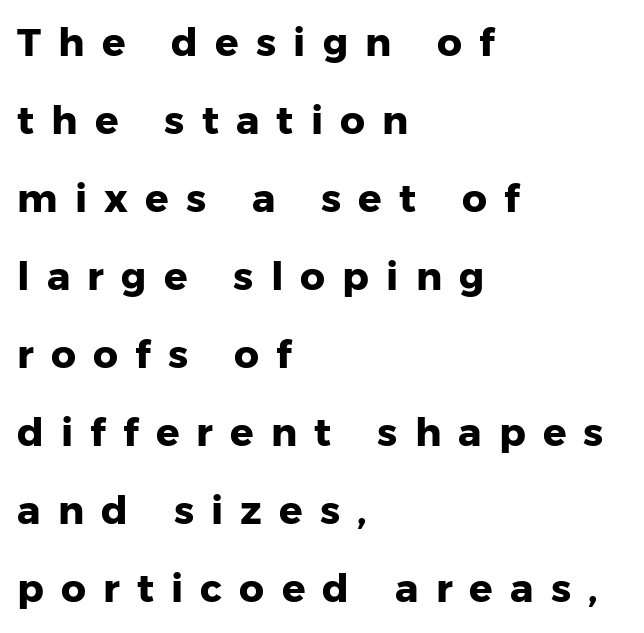
{"serif": "no", "italic": "no", "bold": "yes", "weight": "heavy", "width": "normal", "stroke_contrast": "low", "x_height": "medium", "monospaced": "no", "underline": "no", "align": "left", "line_spacing": "loose", "line_spacing_ratio": 2.0, "letter_spacing": "wide", "letter_spacing_em": 0.44, "glyph_px": 39}
